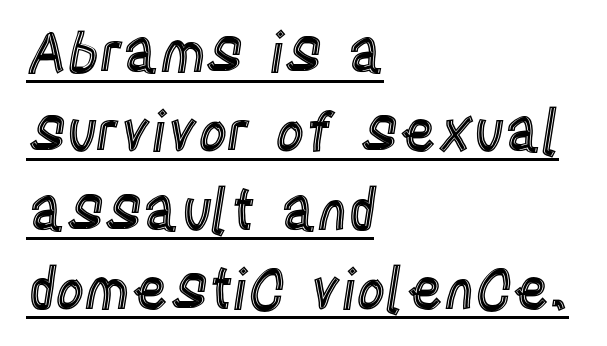
Q: Is the text italic (slanted)? A: Yes.
Q: Is the text underlined? A: Yes.
Q: How is the paragraph aligned? A: Left-aligned.
Q: Is the spacing between letters normal or unusually wide? A: Normal.
Q: Is the spacing between lines tight, normal or loose? A: Normal.
Q: Width (condensed, normal, or wide)? A: Condensed.
Q: x-height? A: Large.
Q: Monospaced? A: No.
